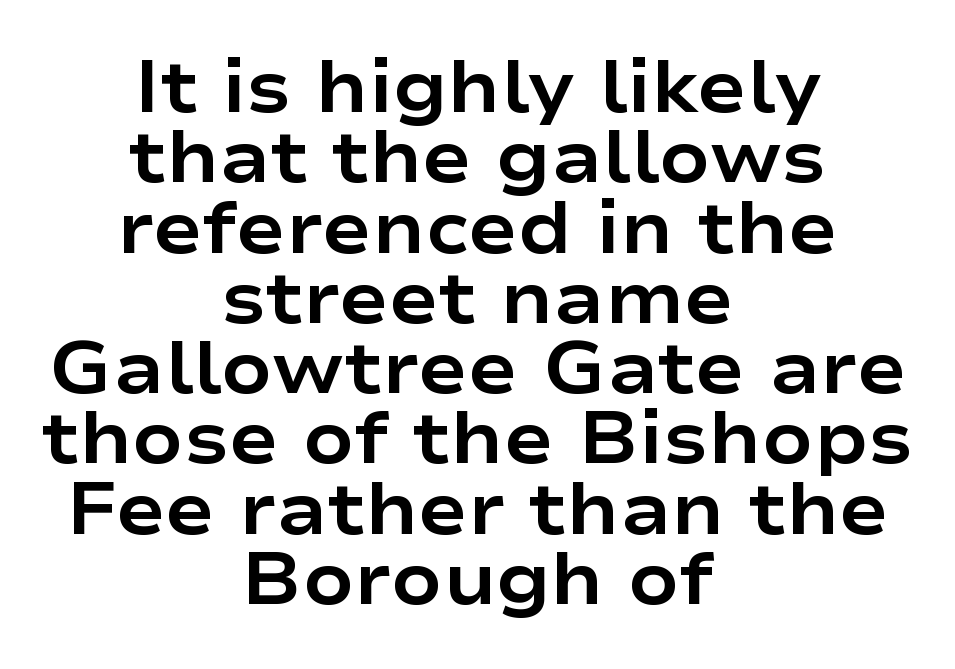
Words appear dense and cohesive because spacing is normal. Italic? Not at all — the glyphs are vertical. Each row of text sits above clean, open space. Alignment: centered. In terms of weight, the rendering is a true, heavy bold. You could not count columns in this text — the font is proportionally spaced.
